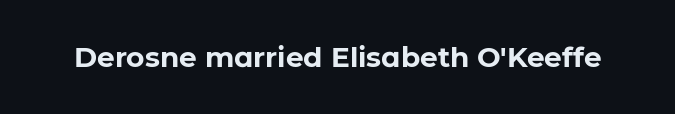
The image shows 28 px bold sans-serif type, upright; set normal letter spacing, not underlined; low stroke contrast and a medium x-height.
